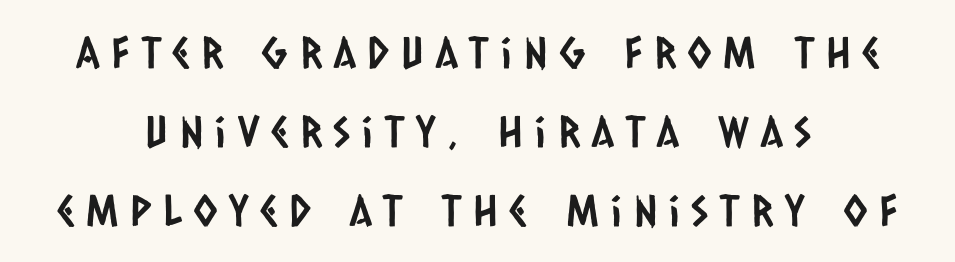
{"serif": "no", "width": "condensed", "stroke_contrast": "low", "x_height": "large", "monospaced": "no", "underline": "no", "align": "center", "line_spacing_ratio": 1.84, "letter_spacing": "wide", "letter_spacing_em": 0.28, "glyph_px": 43}
